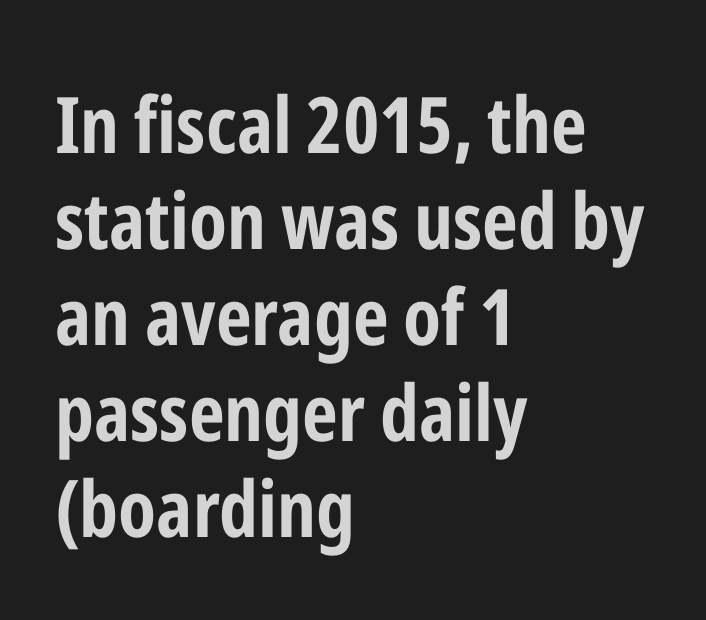
Q: Is the text bold? A: Yes.
Q: Is the text italic (slanted)? A: No, it is upright.
Q: Is the typeface a serif or a sans-serif typeface? A: Sans-serif.
Q: Is the text underlined? A: No.
Q: How is the paragraph aligned? A: Left-aligned.
Q: Is the spacing between letters normal or unusually wide? A: Normal.
Q: Width (condensed, normal, or wide)? A: Condensed.
Q: Stroke contrast? A: Low.
Q: x-height? A: Medium.
Q: Monospaced? A: No.
